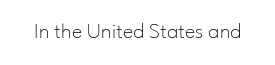
The space directly below the letters is spotless. Quick note: not italic, upright. The line texture is even and compact thanks to regular tracking. These glyphs show unthickened strokes, regular width or finer.
